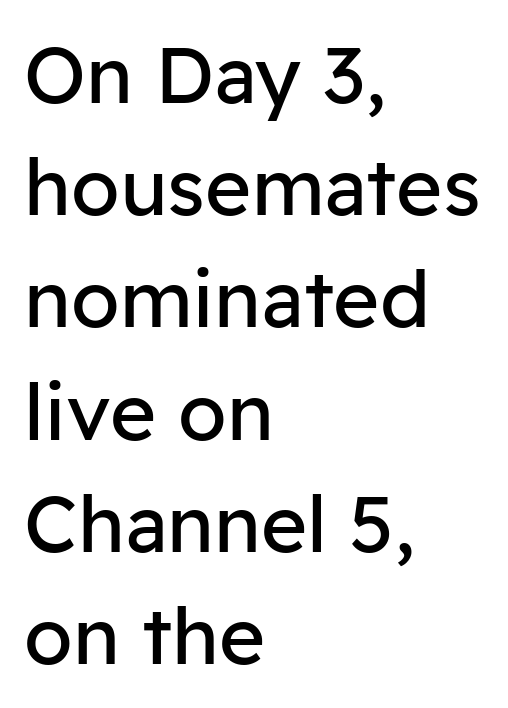
The image shows 79 px regular-weight sans-serif type, upright; set left-aligned, normal line spacing (1.42x), normal letter spacing, not underlined; low stroke contrast and a medium x-height.
